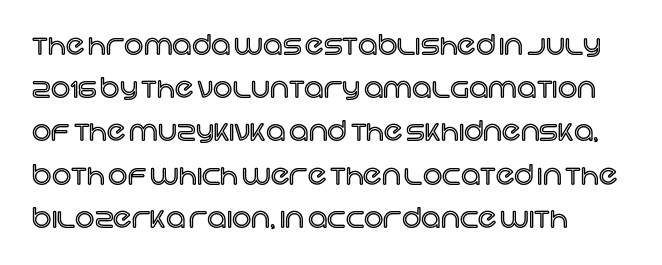
Q: Is the text italic (slanted)? A: No, it is upright.
Q: Is the text underlined? A: No.
Q: How is the paragraph aligned? A: Left-aligned.
Q: Is the spacing between letters normal or unusually wide? A: Normal.
Q: Is the spacing between lines tight, normal or loose? A: Normal.
